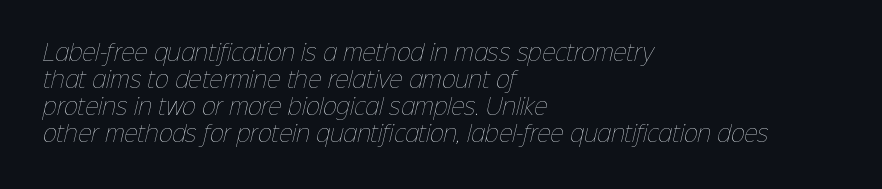
Letters have the restrained weight of plain body copy at most. The letters sit at their default tracking, neither squeezed nor spread. One-word summary of the alignment: left. Descenders hang freely into open space.
